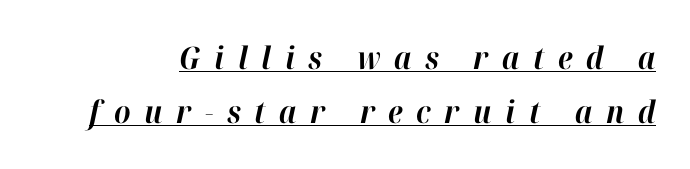
Every character sits at an angle, as italics do. The face used here is rendered with a markedly widened letterfit. A rule runs beneath these lines of type. Looks like regular typesetting: each glyph gets only the width it needs. On the weight axis this lands at bold, roughly 700.
